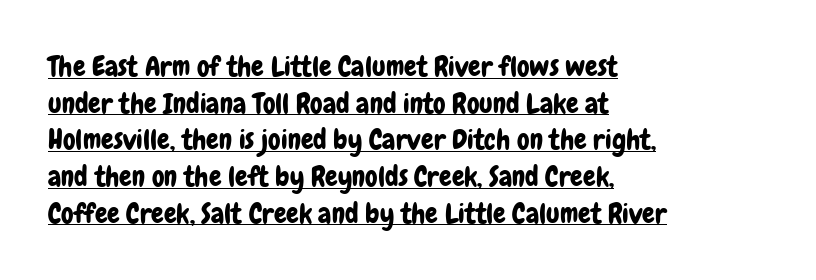
Q: Is the text italic (slanted)? A: No, it is upright.
Q: Is the typeface a serif or a sans-serif typeface? A: Sans-serif.
Q: Is the text underlined? A: Yes.
Q: How is the paragraph aligned? A: Left-aligned.
Q: Is the spacing between letters normal or unusually wide? A: Normal.
Q: Is the spacing between lines tight, normal or loose? A: Normal.
Q: Width (condensed, normal, or wide)? A: Condensed.
Q: Stroke contrast? A: Low.
Q: x-height? A: Medium.
Q: Monospaced? A: No.
